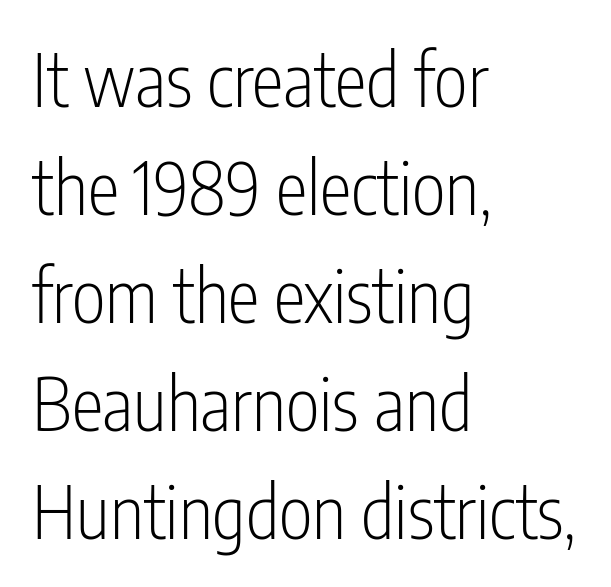
{"serif": "no", "italic": "no", "bold": "no", "weight": "light", "width": "condensed", "stroke_contrast": "low", "x_height": "medium", "monospaced": "no", "underline": "no", "align": "left", "line_spacing": "normal", "line_spacing_ratio": 1.5, "letter_spacing": "normal", "letter_spacing_em": 0.0, "glyph_px": 72}
